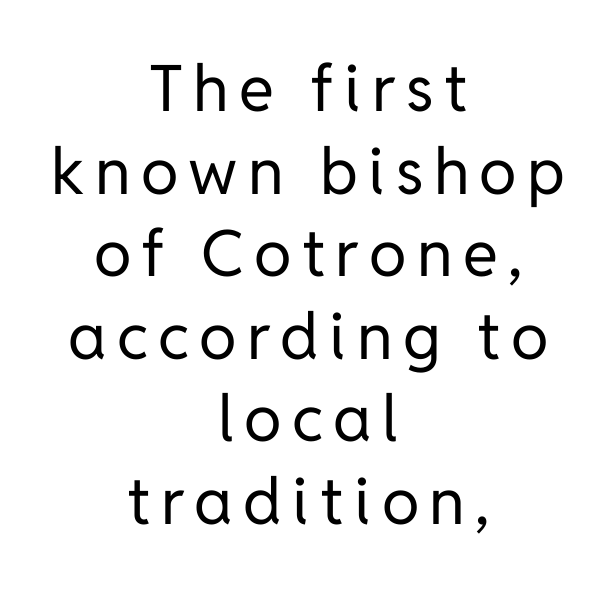
{"serif": "no", "italic": "no", "bold": "no", "weight": "regular", "width": "normal", "stroke_contrast": "low", "x_height": "medium", "monospaced": "no", "underline": "no", "align": "center", "line_spacing": "normal", "line_spacing_ratio": 1.29, "glyph_px": 64}
